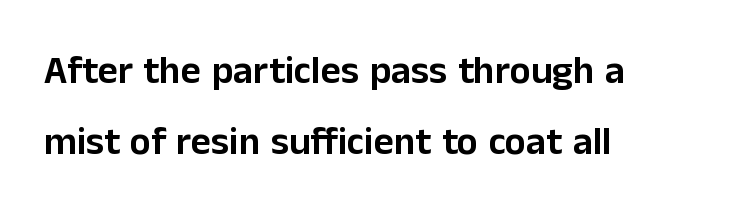
{"serif": "no", "italic": "no", "width": "normal", "stroke_contrast": "low", "x_height": "medium", "monospaced": "no", "underline": "no", "align": "left", "line_spacing_ratio": 1.82, "letter_spacing": "normal", "letter_spacing_em": 0.0, "glyph_px": 39}
